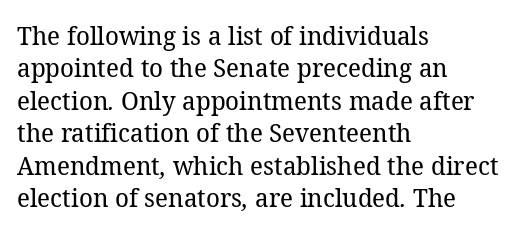
Q: Is the text bold? A: No.
Q: Is the text underlined? A: No.
Q: How is the paragraph aligned? A: Left-aligned.
Q: Is the spacing between letters normal or unusually wide? A: Normal.
Q: Is the spacing between lines tight, normal or loose? A: Normal.
